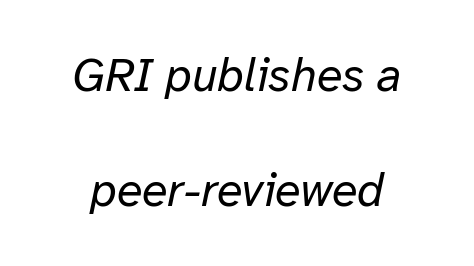
The image shows 47 px regular-weight type, italic (leaning right); set loose line spacing (2.45x), normal letter spacing, not underlined; low stroke contrast and a medium x-height.
